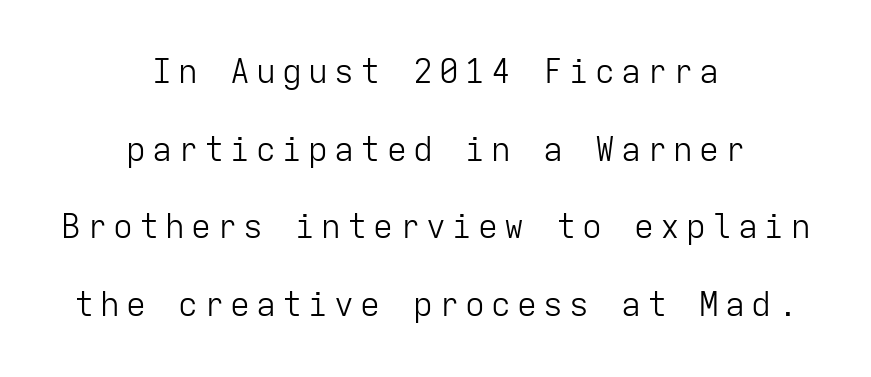
The image shows 33 px light sans-serif type, upright, monospaced; set centered, loose line spacing (2.35x), not underlined; low stroke contrast and a medium x-height.
